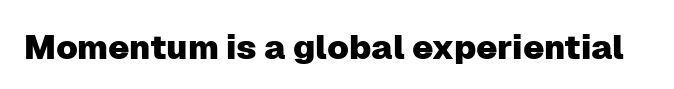
Q: Is the text italic (slanted)? A: No, it is upright.
Q: Is the typeface a serif or a sans-serif typeface? A: Sans-serif.
Q: Is the text underlined? A: No.
Q: Is the spacing between letters normal or unusually wide? A: Normal.
Q: Width (condensed, normal, or wide)? A: Normal.
Q: Stroke contrast? A: Low.
Q: x-height? A: Medium.
Q: Monospaced? A: No.
